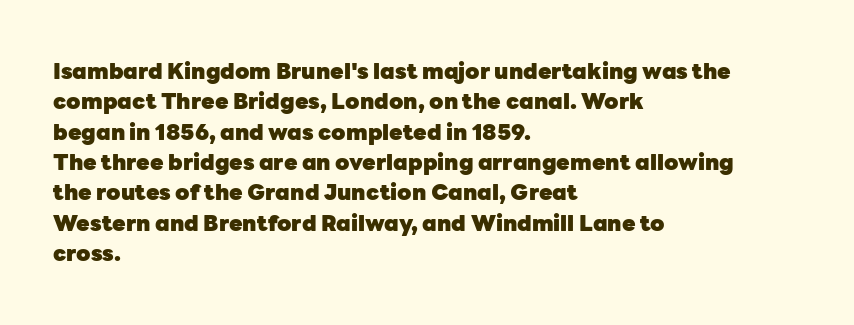
The image shows 22 px bold type, upright; set left-aligned, normal line spacing (1.38x), normal letter spacing, not underlined.
